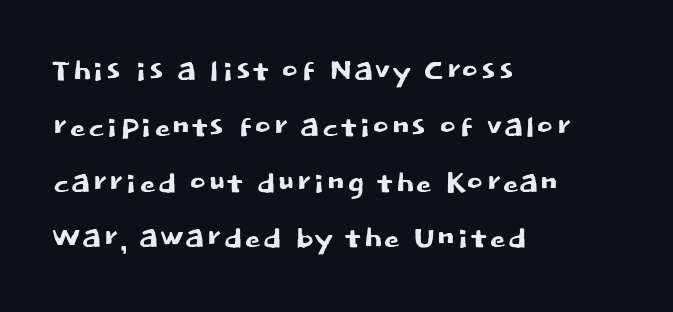
This sample uses plain, unmodified letter spacing. The vertical gap from one line to the next is medium. The paragraph shown leans on its left margin. The letters stand upright; this is a roman face.
